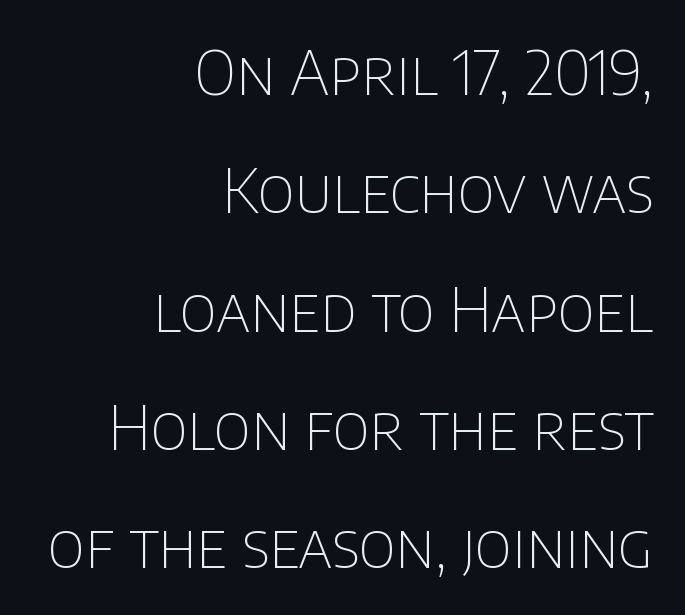
Q: Is the text bold? A: No.
Q: Is the text italic (slanted)? A: No, it is upright.
Q: Is the typeface a serif or a sans-serif typeface? A: Sans-serif.
Q: Is the text underlined? A: No.
Q: How is the paragraph aligned? A: Right-aligned.
Q: Is the spacing between letters normal or unusually wide? A: Normal.
Q: Is the spacing between lines tight, normal or loose? A: Loose.
Q: Width (condensed, normal, or wide)? A: Normal.
Q: Stroke contrast? A: Low.
Q: x-height? A: Large.
Q: Monospaced? A: No.
